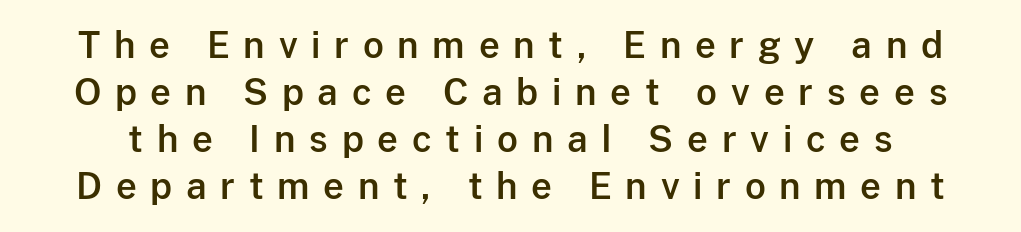
{"serif": "no", "italic": "no", "width": "normal", "stroke_contrast": "low", "x_height": "medium", "monospaced": "no", "underline": "no", "line_spacing": "normal", "line_spacing_ratio": 1.31, "letter_spacing": "wide", "letter_spacing_em": 0.38, "glyph_px": 36}
